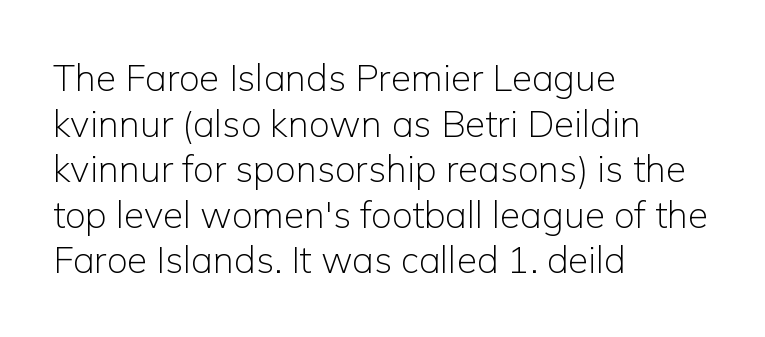
Q: Is the text bold? A: No.
Q: Is the text italic (slanted)? A: No, it is upright.
Q: Is the typeface a serif or a sans-serif typeface? A: Sans-serif.
Q: Is the text underlined? A: No.
Q: How is the paragraph aligned? A: Left-aligned.
Q: Is the spacing between letters normal or unusually wide? A: Normal.
Q: Width (condensed, normal, or wide)? A: Normal.
Q: Stroke contrast? A: Low.
Q: x-height? A: Medium.
Q: Monospaced? A: No.
